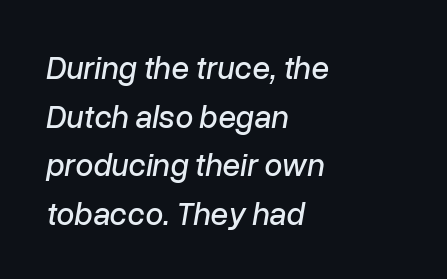
{"italic": "yes", "lean": "right", "slant_degrees": 10, "width": "normal", "stroke_contrast": "low", "x_height": "medium", "monospaced": "no", "underline": "no", "align": "left", "line_spacing": "normal", "line_spacing_ratio": 1.52, "letter_spacing": "normal", "letter_spacing_em": 0.0, "glyph_px": 32}
